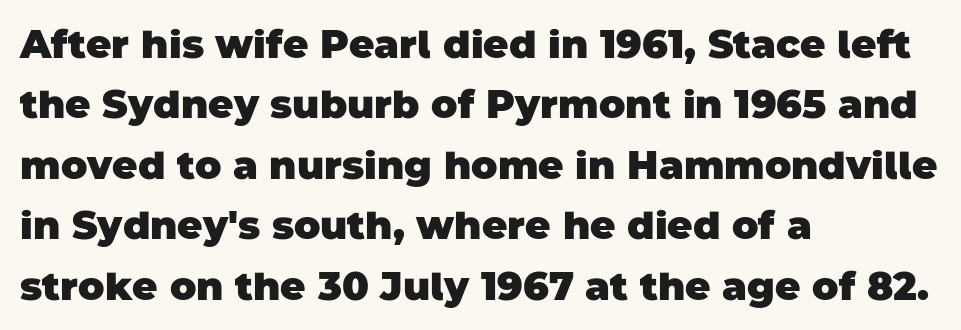
The sample has been set heavy, in full bold. Normally led — the rows are evenly, conventionally spaced. Inter-character spacing is left at the font's built-in metrics. Do the characters align in a grid? No, the font is proportional. Casual observation: everything's shoved over to the left.
